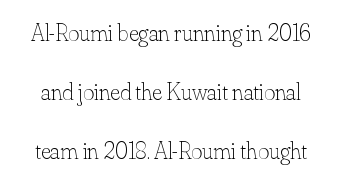
The image shows 24 px text type, upright; set loose line spacing (2.45x), normal letter spacing, not underlined.
